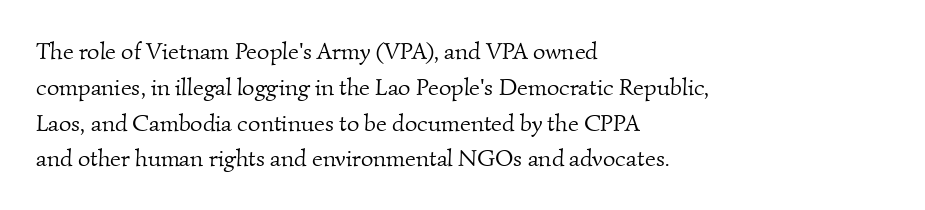
The image shows 24 px text type; set left-aligned, normal line spacing (1.49x), normal letter spacing, not underlined.
